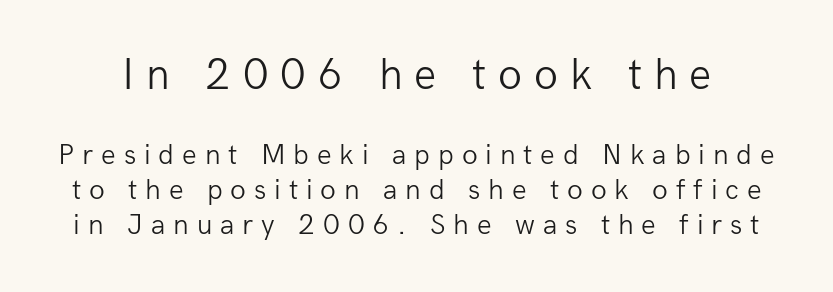
{"serif": "no", "italic": "no", "bold": "no", "weight": "light", "width": "normal", "stroke_contrast": "low", "x_height": "medium", "monospaced": "no", "underline": "no", "line_spacing_ratio": 1.2, "letter_spacing": "wide", "letter_spacing_em": 0.27, "larger_block": "first", "size_ratio": 1.52, "glyph_px": 44}
